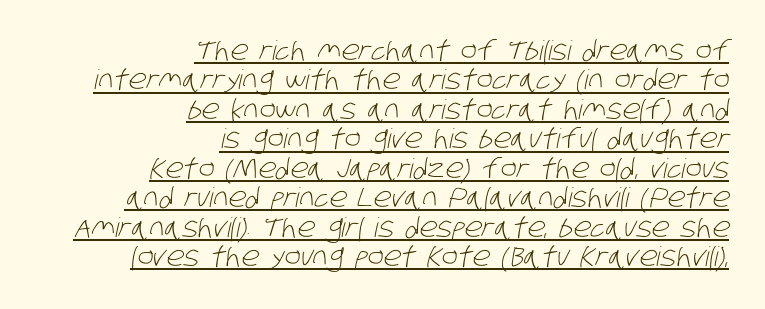
Q: Is the text bold? A: No.
Q: Is the text underlined? A: Yes.
Q: How is the paragraph aligned? A: Right-aligned.
Q: Is the spacing between letters normal or unusually wide? A: Normal.
Q: Is the spacing between lines tight, normal or loose? A: Tight.
